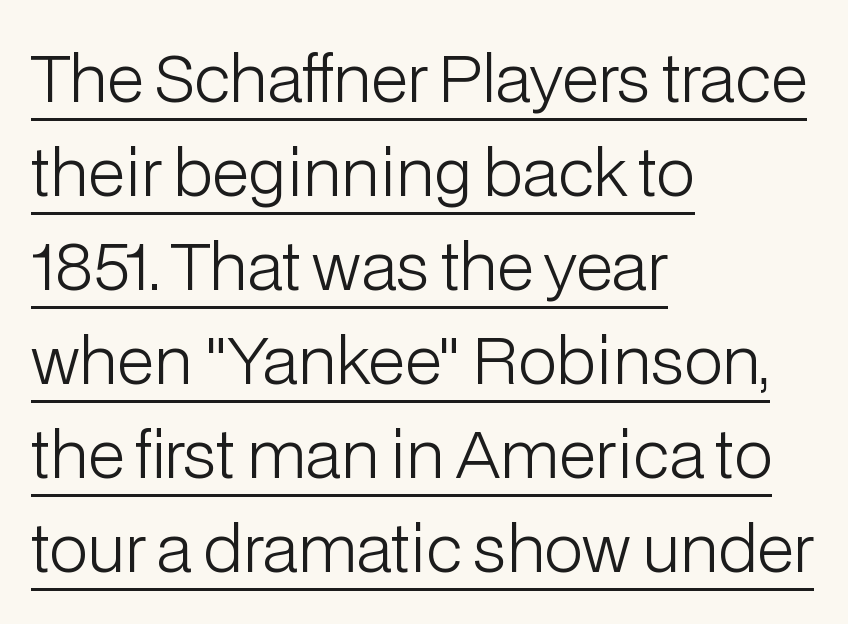
The image shows 64 px light sans-serif type, upright; set left-aligned, normal line spacing (1.47x), normal letter spacing, underlined; low stroke contrast and a medium x-height.
